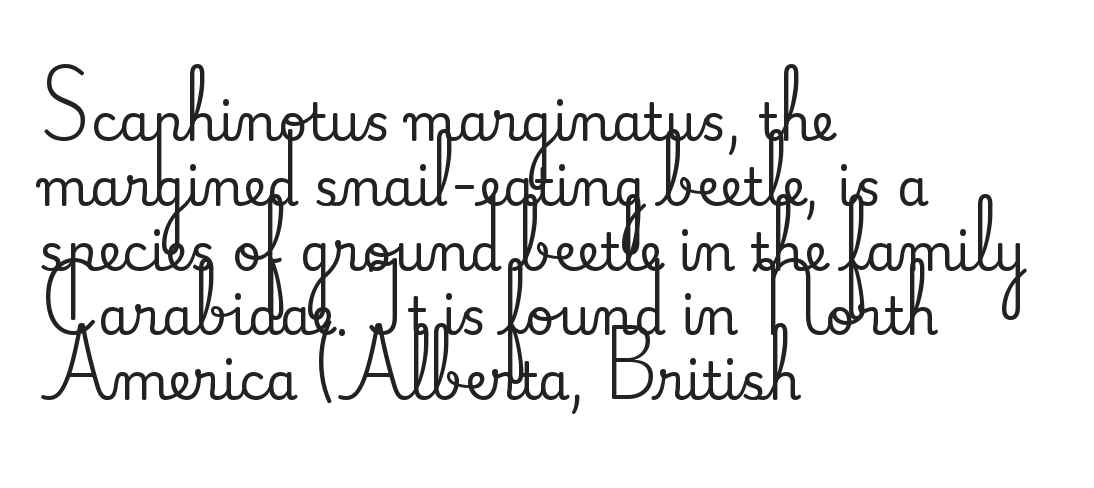
Casual observation: everything's shoved over to the left. Look at the tracking — it's just the regular setting, nothing added. You could not count columns in this text — the font is proportionally spaced. Each new line begins a customary step beneath the previous one. Font category for this specimen: serif.
